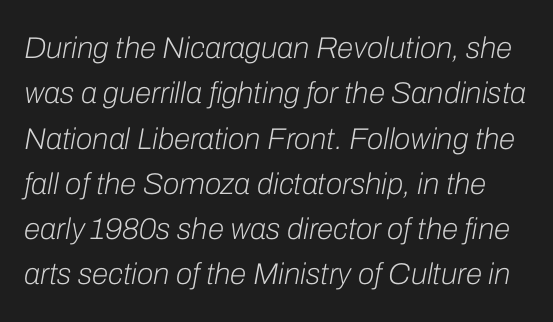
Quick note: underline off. Caption: standard tracking, unaltered. The font sits on the lighter half of the weight spectrum, regular included. Quick note: italic.
